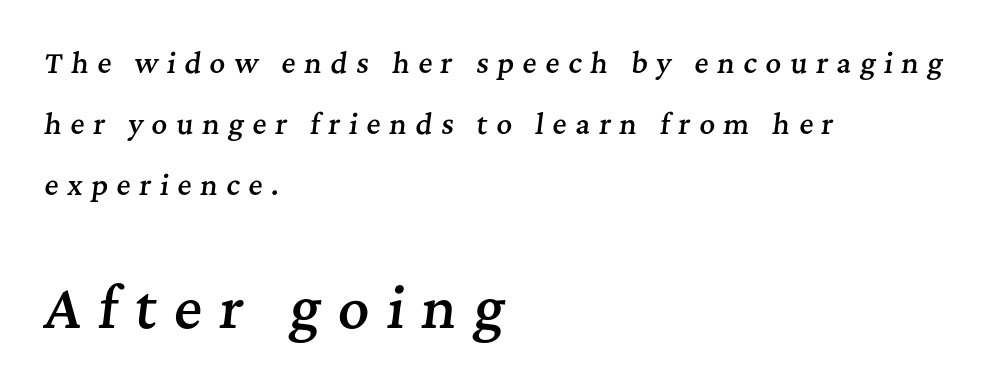
{"serif": "yes", "italic": "yes", "lean": "right", "slant_degrees": 7, "bold": "semi", "weight": "semibold", "width": "normal", "stroke_contrast": "medium", "x_height": "medium", "monospaced": "no", "underline": "no", "align": "left", "line_spacing": "loose", "line_spacing_ratio": 2.26, "letter_spacing": "wide", "letter_spacing_em": 0.32, "larger_block": "second", "size_ratio": 2.0, "glyph_px": 54}
